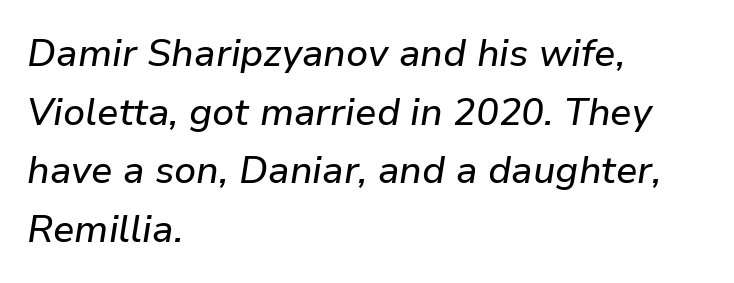
{"italic": "yes", "lean": "right", "slant_degrees": 9, "width": "normal", "stroke_contrast": "low", "x_height": "medium", "monospaced": "no", "underline": "no", "align": "left", "line_spacing": "normal", "line_spacing_ratio": 1.54, "letter_spacing": "normal", "letter_spacing_em": 0.0, "glyph_px": 38}
